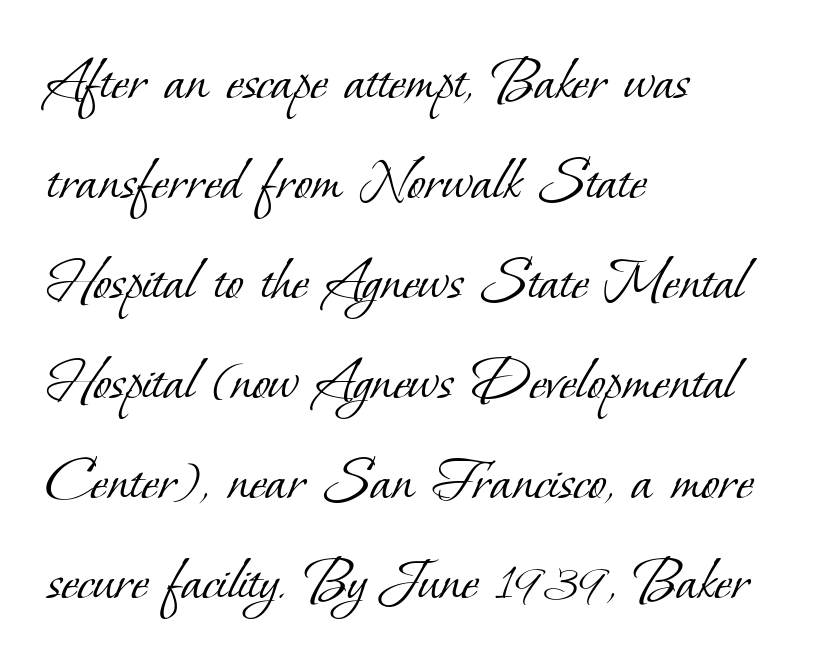
The image shows 65 px light serif type; set left-aligned, normal line spacing (1.54x), normal letter spacing, not underlined; low stroke contrast and a small x-height.
